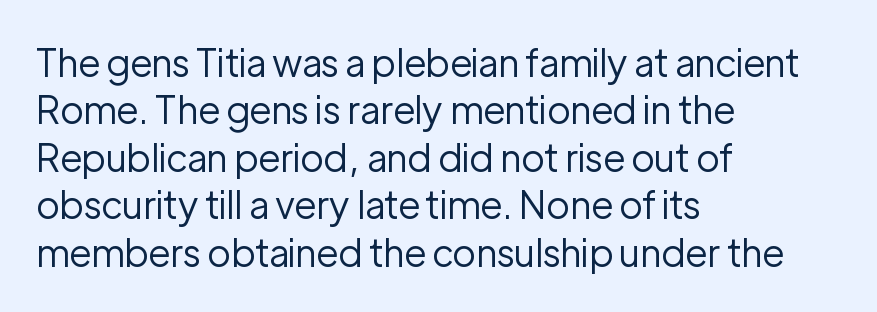
{"serif": "no", "italic": "no", "bold": "no", "weight": "regular", "width": "normal", "stroke_contrast": "low", "x_height": "medium", "monospaced": "no", "underline": "no", "align": "left", "line_spacing": "normal", "line_spacing_ratio": 1.25, "letter_spacing": "normal", "letter_spacing_em": 0.0, "glyph_px": 38}
